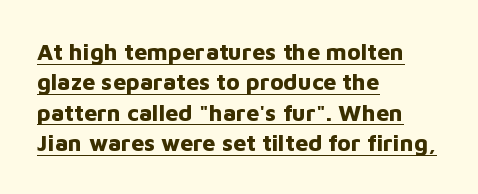
The image shows 23 px bold type, upright; set left-aligned, normal line spacing (1.32x), normal letter spacing, underlined.
